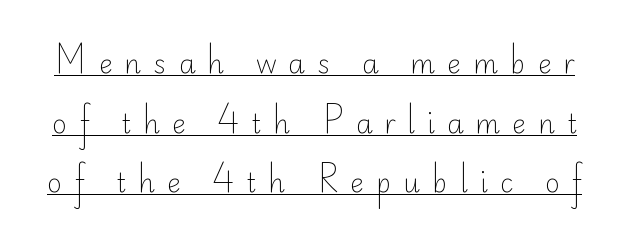
The image shows 26 px text type, upright; set loose line spacing (2.29x), unusually wide letter spacing (+0.46 em), underlined.
